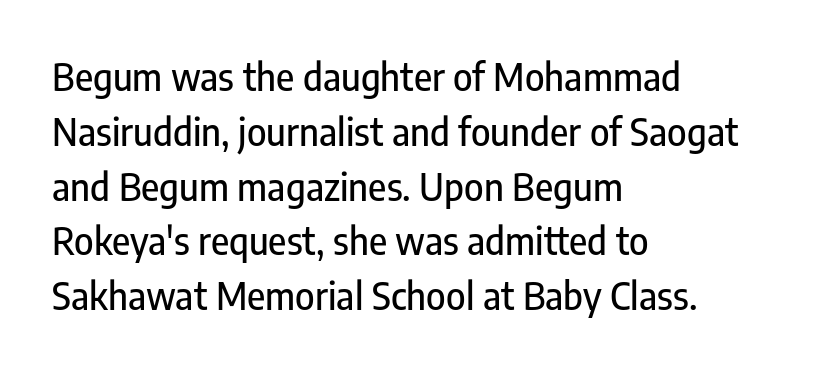
The image shows 37 px condensed sans-serif type, upright; set left-aligned, normal line spacing (1.48x), normal letter spacing, not underlined; low stroke contrast and a medium x-height.
